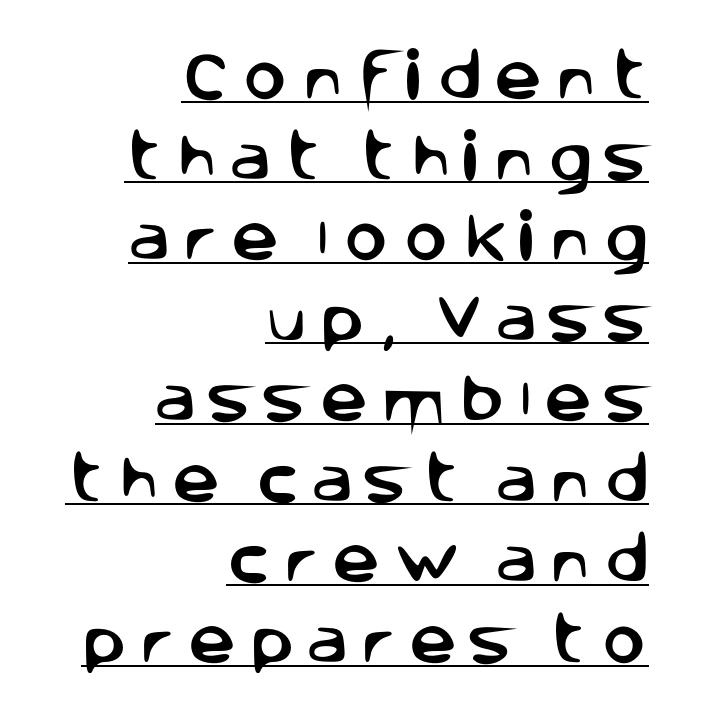
{"serif": "no", "italic": "no", "width": "normal", "stroke_contrast": "low", "x_height": "large", "monospaced": "no", "underline": "yes", "align": "right", "line_spacing": "normal", "line_spacing_ratio": 1.52, "letter_spacing": "wide", "letter_spacing_em": 0.24, "glyph_px": 53}
